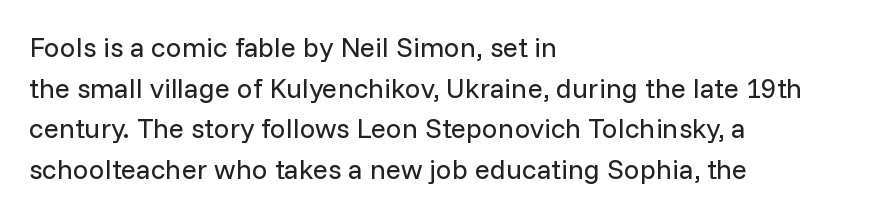
Think of a printed novel: that variable character pitch is what you see here. The strokes carry an ordinary text weight at most. Short and long lines alike share a common starting point at left. The designer went with a sans here, leaving each stem footless. The face used here is rendered with its standard letterfit. Any mark beneath the type? The region is blank.
